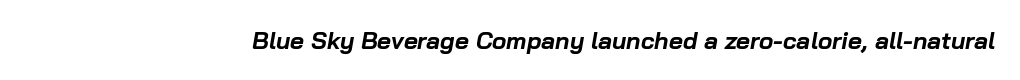
The image shows 24 px bold type, italic (leaning right); set normal letter spacing, not underlined.
